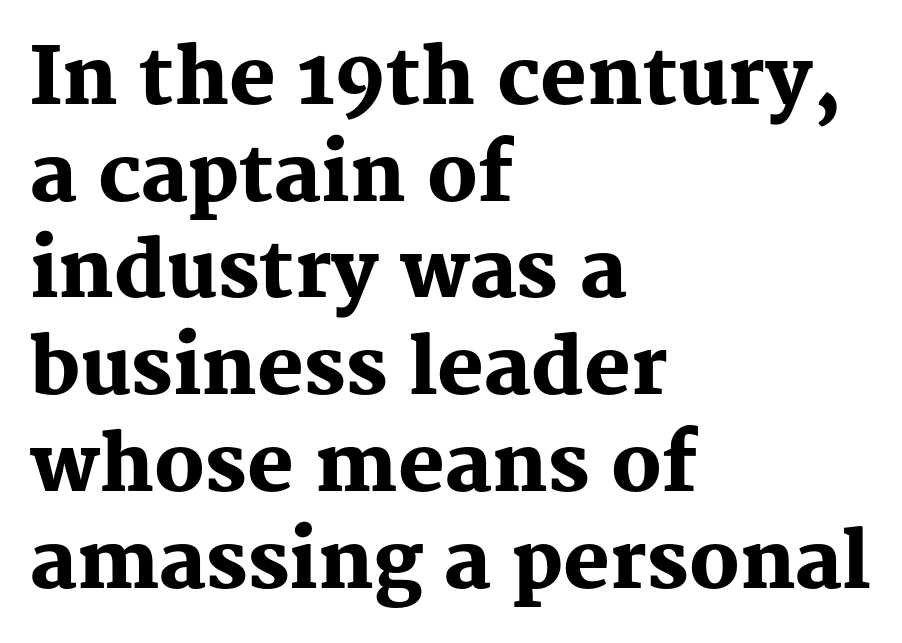
{"serif": "yes", "italic": "no", "bold": "yes", "weight": "heavy", "width": "normal", "stroke_contrast": "medium", "x_height": "medium", "monospaced": "no", "underline": "no", "align": "left", "line_spacing_ratio": 1.24, "letter_spacing": "normal", "letter_spacing_em": 0.0, "glyph_px": 78}
